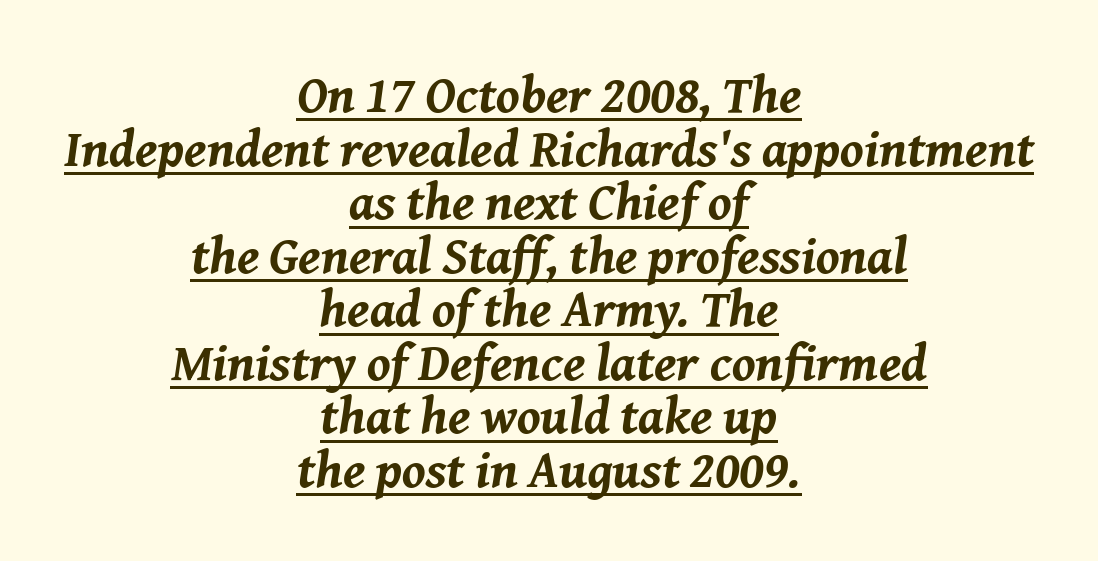
This sample has the flowing, uneven cadence of proportional lettering. Between one letter and the next there's only the usual sliver of space. A dark, heavy texture on the line: the type is bold. What decoration does the sample have? An underline. Reading down the block, each line starts at a different indent, mirrored at its end.
